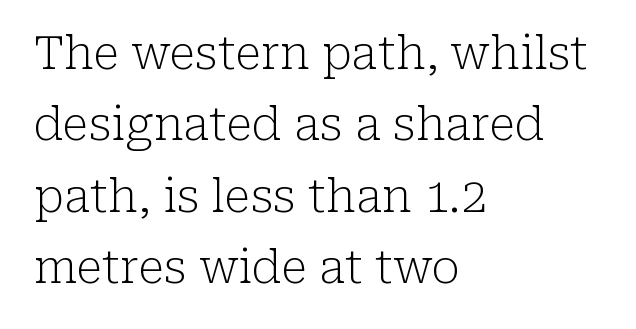
Q: Is the text bold? A: No.
Q: Is the text italic (slanted)? A: No, it is upright.
Q: Is the typeface a serif or a sans-serif typeface? A: Serif.
Q: Is the text underlined? A: No.
Q: How is the paragraph aligned? A: Left-aligned.
Q: Is the spacing between letters normal or unusually wide? A: Normal.
Q: Is the spacing between lines tight, normal or loose? A: Normal.
Q: Width (condensed, normal, or wide)? A: Normal.
Q: Stroke contrast? A: Low.
Q: x-height? A: Medium.
Q: Monospaced? A: No.
